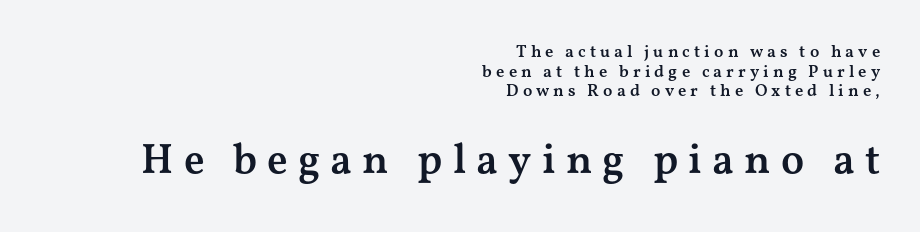
Q: Is the text bold? A: Semi-bold.
Q: Is the text italic (slanted)? A: No, it is upright.
Q: Is the typeface a serif or a sans-serif typeface? A: Serif.
Q: Is the text underlined? A: No.
Q: How is the paragraph aligned? A: Right-aligned.
Q: Is the spacing between letters normal or unusually wide? A: Unusually wide.
Q: Which block of text is set in a larger size, the first (top) or the second (bottom)? A: The second (bottom) one.
Q: Width (condensed, normal, or wide)? A: Wide.
Q: Stroke contrast? A: Medium.
Q: x-height? A: Medium.
Q: Monospaced? A: No.
